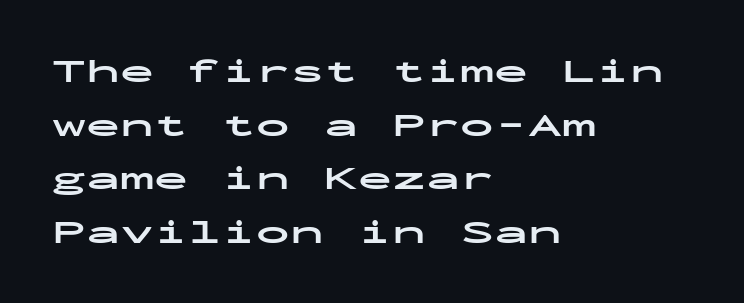
Q: Is the text bold? A: Yes.
Q: Is the text italic (slanted)? A: No, it is upright.
Q: Is the typeface a serif or a sans-serif typeface? A: Sans-serif.
Q: Is the text underlined? A: No.
Q: How is the paragraph aligned? A: Left-aligned.
Q: Is the spacing between letters normal or unusually wide? A: Normal.
Q: Is the spacing between lines tight, normal or loose? A: Normal.
Q: Width (condensed, normal, or wide)? A: Wide.
Q: Stroke contrast? A: Low.
Q: x-height? A: Medium.
Q: Monospaced? A: Yes.
